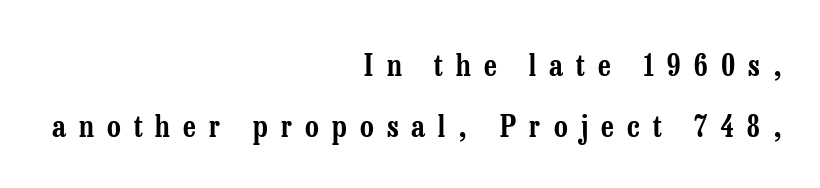
The image shows 30 px condensed serif type, upright; set right-aligned, loose line spacing (2.03x), unusually wide letter spacing (+0.44 em), not underlined; low stroke contrast and a medium x-height.
